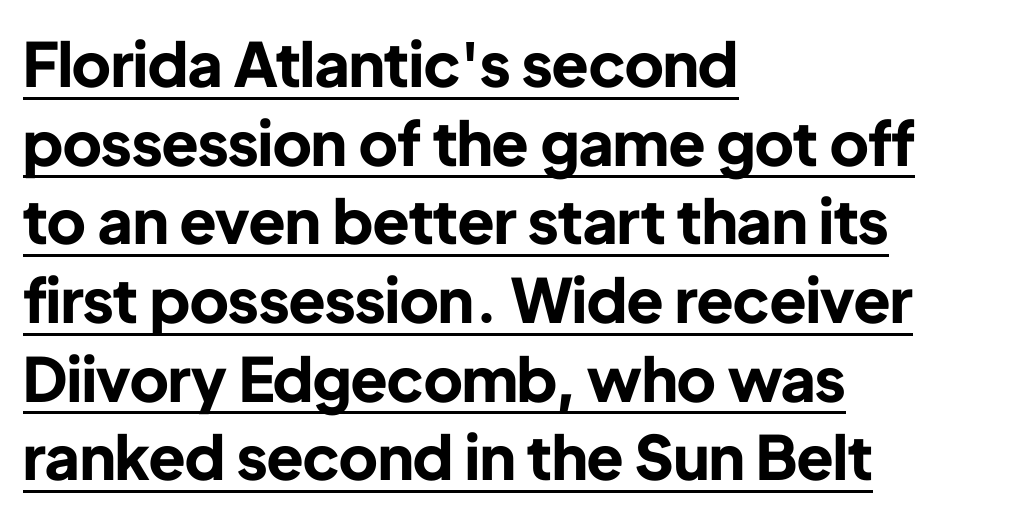
Q: Is the text bold? A: Yes.
Q: Is the text italic (slanted)? A: No, it is upright.
Q: Is the typeface a serif or a sans-serif typeface? A: Sans-serif.
Q: Is the text underlined? A: Yes.
Q: How is the paragraph aligned? A: Left-aligned.
Q: Is the spacing between letters normal or unusually wide? A: Normal.
Q: Is the spacing between lines tight, normal or loose? A: Normal.
Q: Width (condensed, normal, or wide)? A: Normal.
Q: Stroke contrast? A: Low.
Q: x-height? A: Medium.
Q: Monospaced? A: No.
